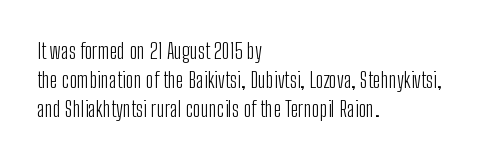
{"italic": "no", "bold": "no", "underline": "no", "align": "left", "line_spacing": "normal", "line_spacing_ratio": 1.32, "letter_spacing": "normal", "letter_spacing_em": 0.0, "glyph_px": 22}
